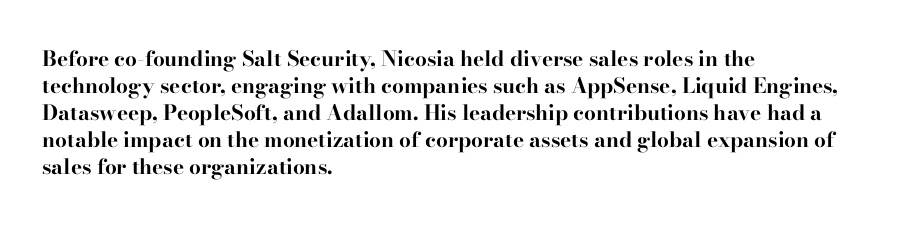
Q: Is the text bold? A: Yes.
Q: Is the text italic (slanted)? A: No, it is upright.
Q: Is the text underlined? A: No.
Q: How is the paragraph aligned? A: Left-aligned.
Q: Is the spacing between letters normal or unusually wide? A: Normal.
Q: Is the spacing between lines tight, normal or loose? A: Normal.
